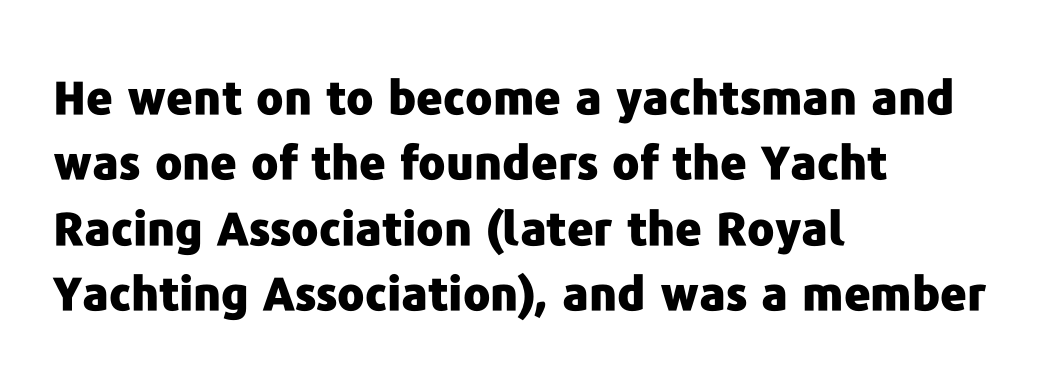
Observe the ordinary spacing: letters are neighbours, not strangers. Check where the strokes stop: nothing finishes them off — pure sans. The area under the type is left untouched. The letters stand upright; this is a roman face.
